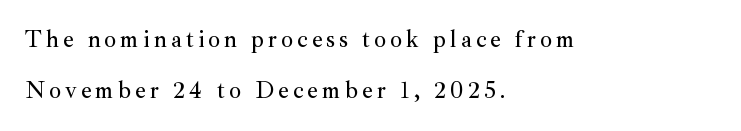
Q: Is the text italic (slanted)? A: No, it is upright.
Q: Is the text underlined? A: No.
Q: How is the paragraph aligned? A: Left-aligned.
Q: Is the spacing between lines tight, normal or loose? A: Loose.
